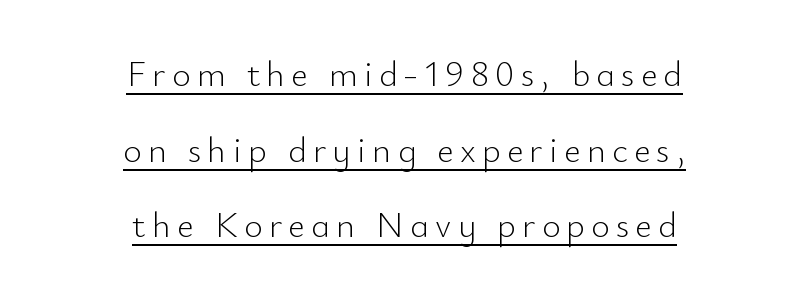
Students, observe the line beneath the letters — that is underlining. The cut favours lightness, reaching ordinary text weight at its darkest. Posture: upright roman. Teacher's note: observe the equal gaps on both sides — that is centered alignment. The typeface chosen for these lines omits serifs. Character widths vary here, with narrow letters taking less room than wide ones.
